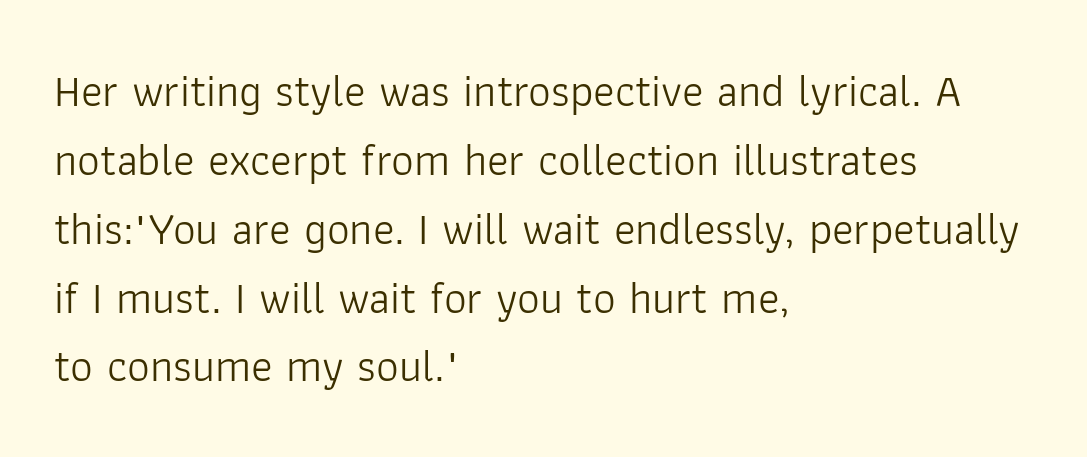
Q: Is the text bold? A: No.
Q: Is the text italic (slanted)? A: No, it is upright.
Q: Is the typeface a serif or a sans-serif typeface? A: Sans-serif.
Q: Is the text underlined? A: No.
Q: How is the paragraph aligned? A: Left-aligned.
Q: Is the spacing between letters normal or unusually wide? A: Normal.
Q: Is the spacing between lines tight, normal or loose? A: Normal.
Q: Width (condensed, normal, or wide)? A: Normal.
Q: Stroke contrast? A: Low.
Q: x-height? A: Medium.
Q: Monospaced? A: No.
